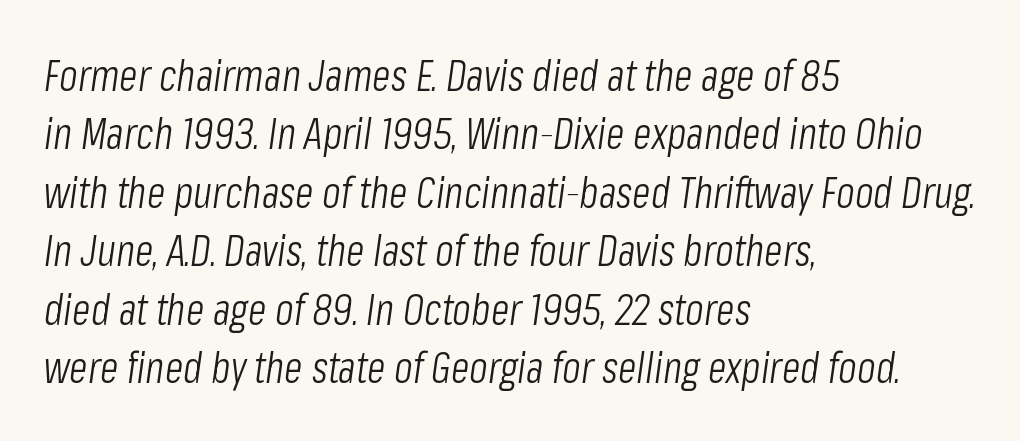
The image shows 43 px light, condensed type, italic (leaning right); set left-aligned, normal line spacing (1.36x), normal letter spacing, not underlined; low stroke contrast and a medium x-height.
